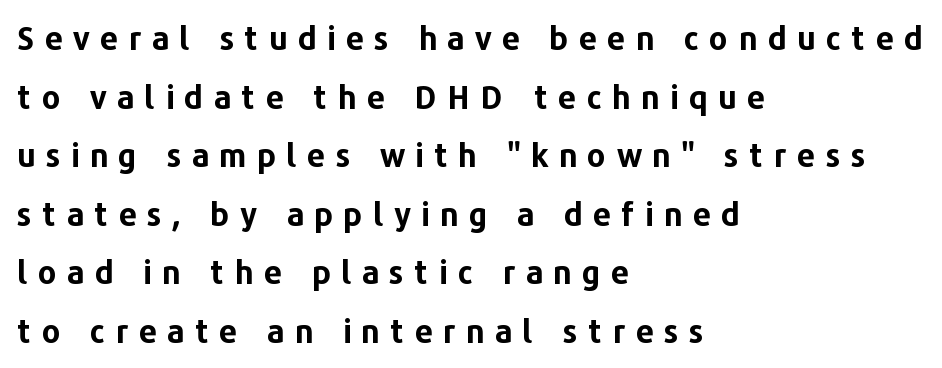
Note the varied advance widths — an 'i' is clearly narrower than an 'm'. Does the weight exceed regular? Yes, all the way to bold. Type style note: lacks serifs. The horizontal fit of the characters is loose and conspicuously gappy. Short and long lines alike share a common starting point at left. Rule under the text: the space is simply empty.
